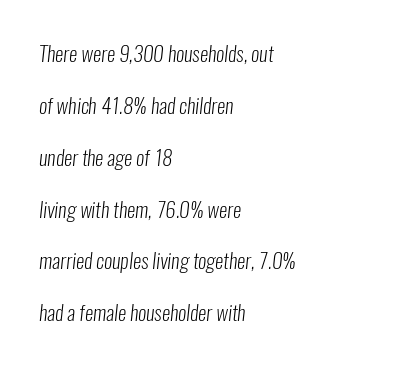
Q: Is the text bold? A: No.
Q: Is the text underlined? A: No.
Q: How is the paragraph aligned? A: Left-aligned.
Q: Is the spacing between letters normal or unusually wide? A: Normal.
Q: Is the spacing between lines tight, normal or loose? A: Loose.
